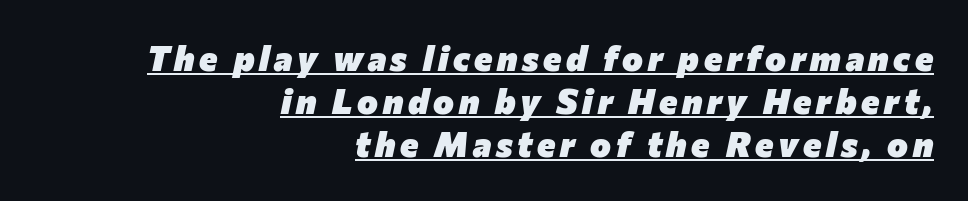
Short and long lines alike share a common ending point at right. Does a line run under the words? Yes, clearly. The rendering uses natural spacing where letterforms have individual widths. The passage shown leans; its letterforms are oblique. Plenty of ink on the page — the face is bold.
